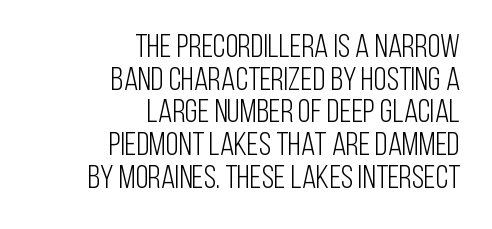
The image shows 33 px light, condensed sans-serif type, upright; set right-aligned, tight line spacing (0.99x), normal letter spacing, not underlined; low stroke contrast and a large x-height.
